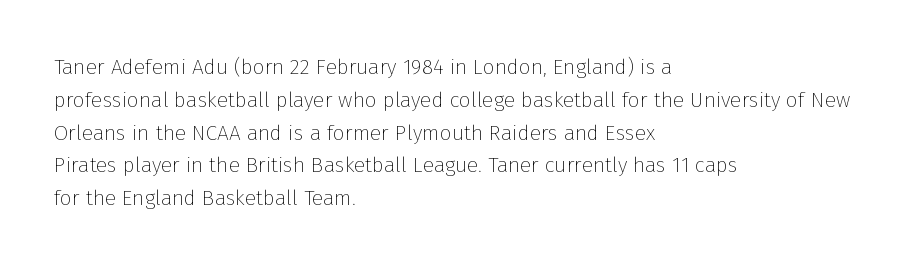
{"italic": "no", "bold": "no", "underline": "no", "align": "left", "line_spacing": "normal", "line_spacing_ratio": 1.56, "letter_spacing": "normal", "letter_spacing_em": 0.0, "glyph_px": 21}
